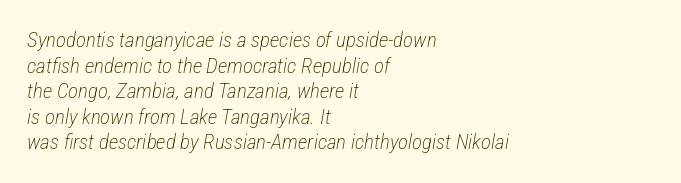
The image shows 21 px text type, italic (leaning right); set left-aligned, line spacing 1.22x, normal letter spacing, not underlined.
